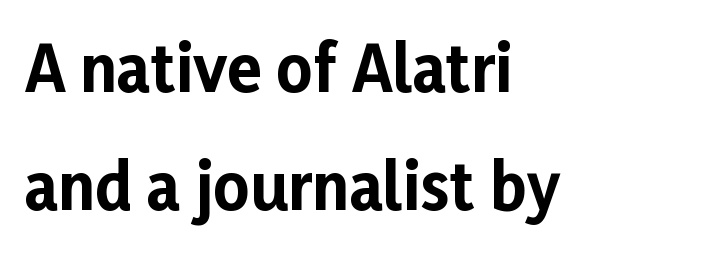
The sample has been set heavy, in full bold. Students, note that the glyphs here touch the page at normal intervals. Are there feet on the stems? There aren't — it's a sans. The lettering stays uniformly vertical, giving the passage a roman look. Lines of text with bare space underneath.
